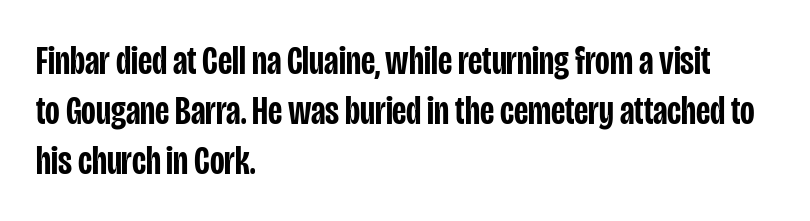
Q: Is the text bold? A: Semi-bold.
Q: Is the text italic (slanted)? A: No, it is upright.
Q: Is the typeface a serif or a sans-serif typeface? A: Sans-serif.
Q: Is the text underlined? A: No.
Q: How is the paragraph aligned? A: Left-aligned.
Q: Is the spacing between letters normal or unusually wide? A: Normal.
Q: Is the spacing between lines tight, normal or loose? A: Normal.
Q: Width (condensed, normal, or wide)? A: Condensed.
Q: Stroke contrast? A: Low.
Q: x-height? A: Large.
Q: Monospaced? A: No.
